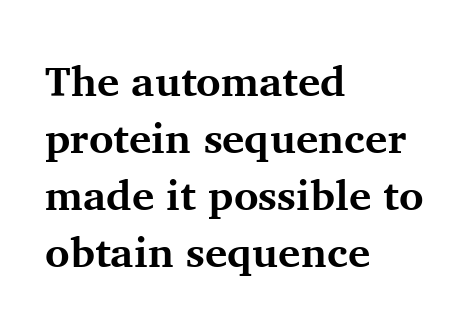
Descenders are the only things crossing below the line. It's the straight-up-and-down kind of type. Normally led — the rows are evenly, conventionally spaced. The face used here has the dense, thick strokes of a bold. These lines are composed in type with serifs. The ragged edge is on the right, which tells us the setting is flush left.
